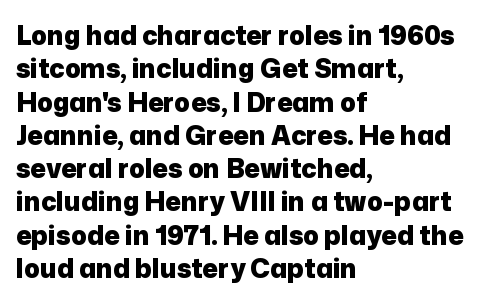
{"italic": "no", "bold": "yes", "underline": "no", "align": "left", "line_spacing": "normal", "line_spacing_ratio": 1.28, "letter_spacing": "normal", "letter_spacing_em": 0.0, "glyph_px": 26}
